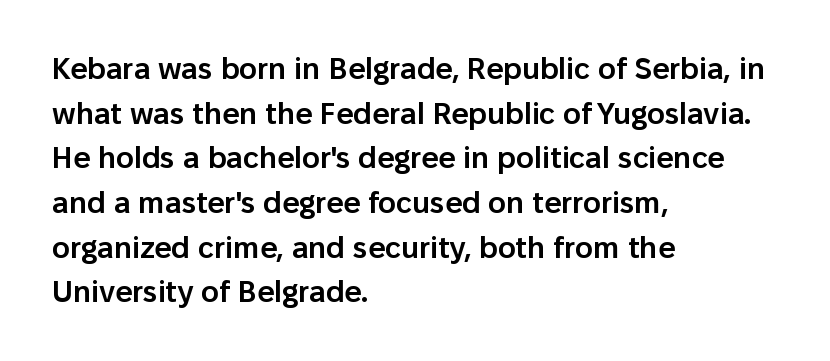
{"serif": "no", "italic": "no", "bold": "semi", "weight": "semibold", "width": "normal", "stroke_contrast": "low", "x_height": "medium", "monospaced": "no", "underline": "no", "align": "left", "line_spacing": "normal", "line_spacing_ratio": 1.49, "letter_spacing": "normal", "letter_spacing_em": 0.0, "glyph_px": 30}
